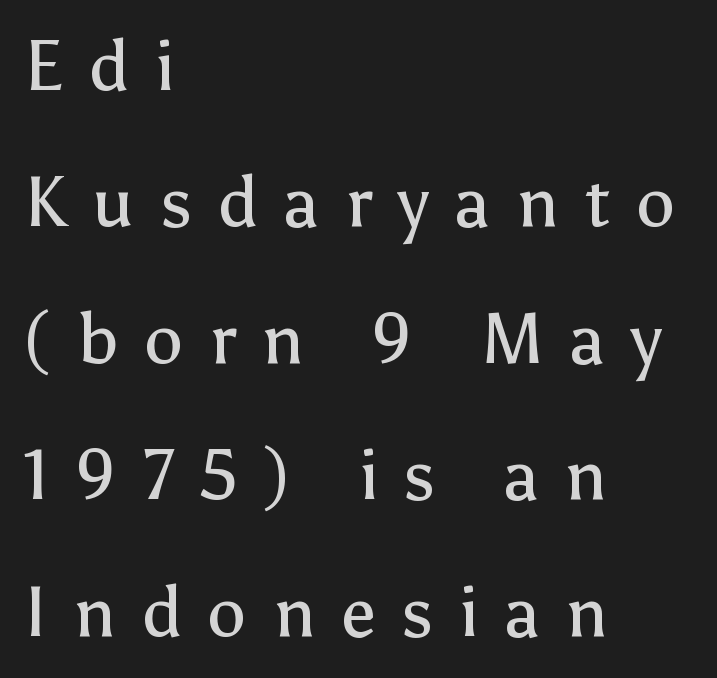
{"serif": "no", "italic": "no", "bold": "no", "weight": "regular", "width": "normal", "stroke_contrast": "low", "x_height": "medium", "monospaced": "no", "underline": "no", "align": "left", "line_spacing": "loose", "line_spacing_ratio": 1.95, "letter_spacing": "wide", "letter_spacing_em": 0.37, "glyph_px": 70}
